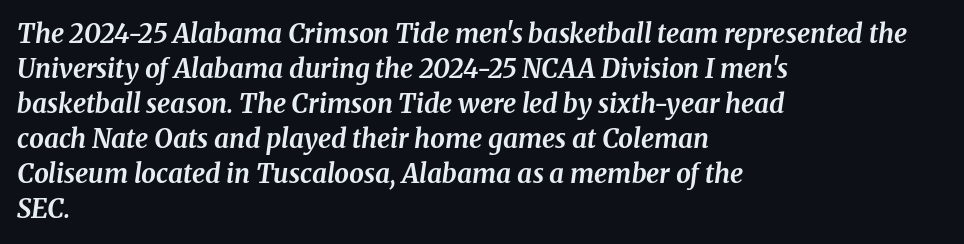
A typesetter would call this leading conventional body-copy spacing. Check the space under the baseline: it is left empty. The sample has been set heavy, in full bold. Inter-character spacing is left at the font's built-in metrics.
